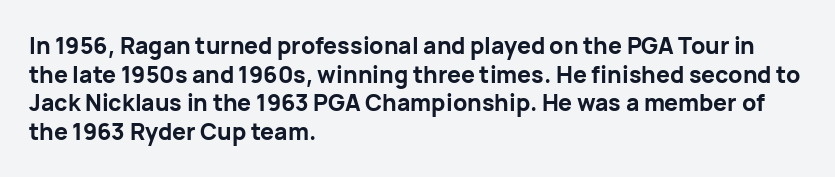
Q: Is the text bold? A: Yes.
Q: Is the text italic (slanted)? A: No, it is upright.
Q: Is the text underlined? A: No.
Q: How is the paragraph aligned? A: Left-aligned.
Q: Is the spacing between letters normal or unusually wide? A: Normal.
Q: Is the spacing between lines tight, normal or loose? A: Normal.
